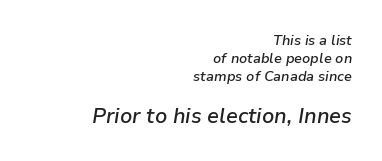
{"italic": "yes", "lean": "right", "slant_degrees": 9, "bold": "semi", "underline": "no", "align": "right", "line_spacing": "normal", "line_spacing_ratio": 1.28, "letter_spacing": "normal", "letter_spacing_em": 0.0, "larger_block": "second", "size_ratio": 1.5, "glyph_px": 21}
